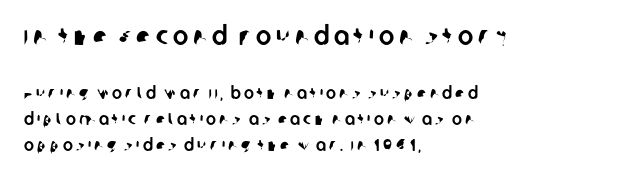
The image shows 26 px text type; set left-aligned, normal line spacing (1.53x), not underlined; the first (top) block is 1.53x larger.
